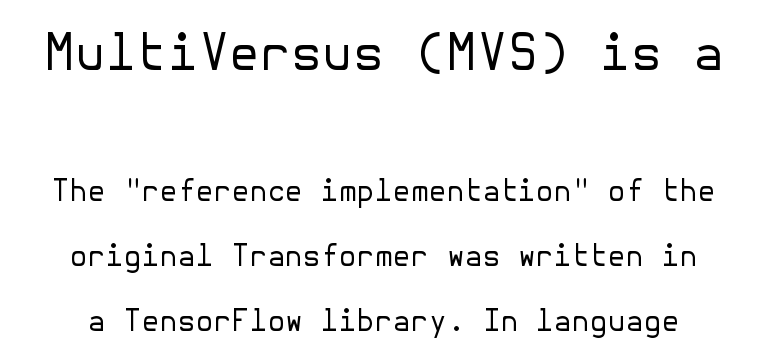
Q: Is the text bold? A: No.
Q: Is the text italic (slanted)? A: No, it is upright.
Q: Is the typeface a serif or a sans-serif typeface? A: Sans-serif.
Q: Is the text underlined? A: No.
Q: Is the spacing between letters normal or unusually wide? A: Normal.
Q: Is the spacing between lines tight, normal or loose? A: Loose.
Q: Which block of text is set in a larger size, the first (top) or the second (bottom)? A: The first (top) one.
Q: Width (condensed, normal, or wide)? A: Normal.
Q: Stroke contrast? A: Low.
Q: x-height? A: Medium.
